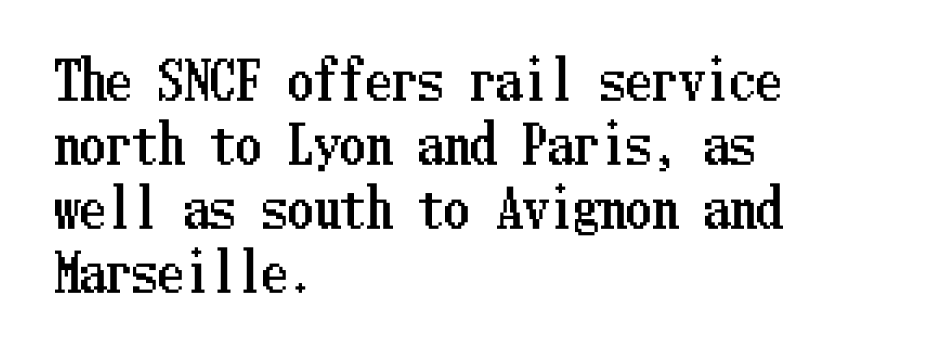
Short and long lines alike share a common starting point at left. Nobody touched the tracking dial on this one. Characters remain perfectly vertical along every line. Decoration check: the copy has no underline.
